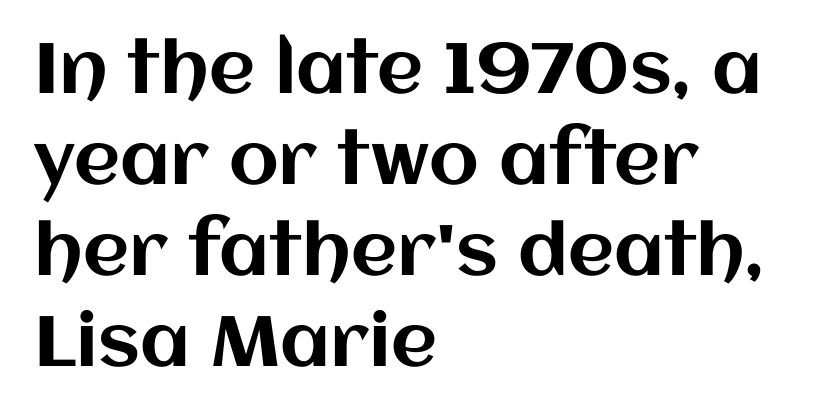
Q: Is the text italic (slanted)? A: No, it is upright.
Q: Is the text underlined? A: No.
Q: How is the paragraph aligned? A: Left-aligned.
Q: Is the spacing between letters normal or unusually wide? A: Normal.
Q: Is the spacing between lines tight, normal or loose? A: Normal.
Q: Width (condensed, normal, or wide)? A: Normal.
Q: Stroke contrast? A: Medium.
Q: x-height? A: Large.
Q: Monospaced? A: No.
